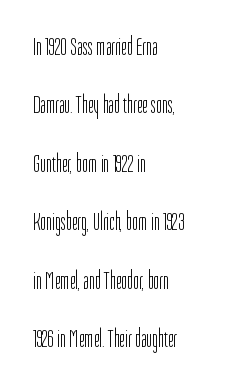
Reading down the column, the eye jumps a long way to each next line. Quick note: underline off. Teacher's note: observe the even left margin — that is flush-left alignment. No extra tracking has been applied to these lines. Summary of weight: not heavy and not bold. These lines were composed using upright roman letters.
